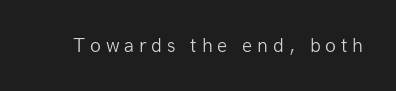
{"italic": "no", "bold": "no", "underline": "no", "letter_spacing": "wide", "letter_spacing_em": 0.24, "glyph_px": 20}
